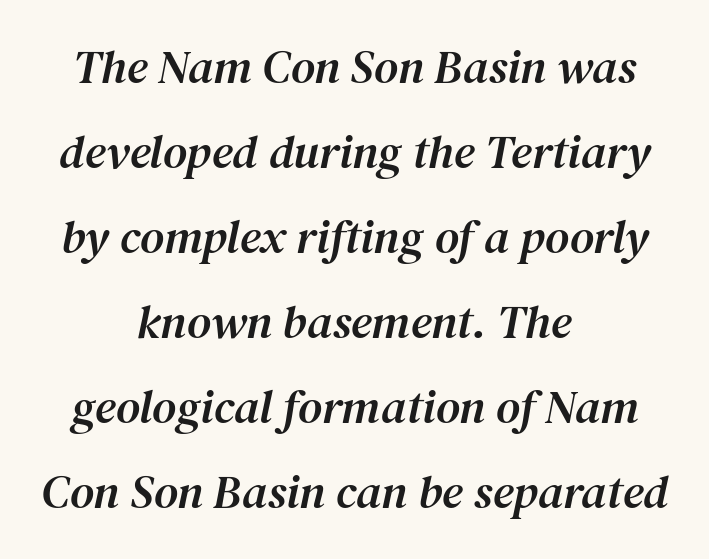
{"serif": "yes", "italic": "yes", "lean": "right", "slant_degrees": 12, "width": "normal", "stroke_contrast": "medium", "x_height": "medium", "monospaced": "no", "underline": "no", "align": "center", "line_spacing_ratio": 1.81, "letter_spacing": "normal", "letter_spacing_em": 0.0, "glyph_px": 47}
